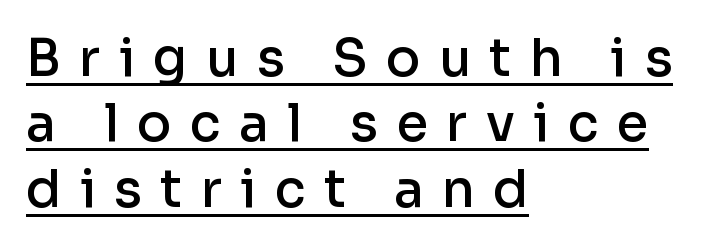
These lines carry some extra weight — a demibold, not a full bold. This rendering employs a face without finishing strokes, i.e., a sans-serif. Compared with a centered layout, this one pins lines to the left instead. You could not count columns in this text — the font is proportionally spaced. Glyph-to-glyph distance is far greater than everyday printed text. Regular leading.
